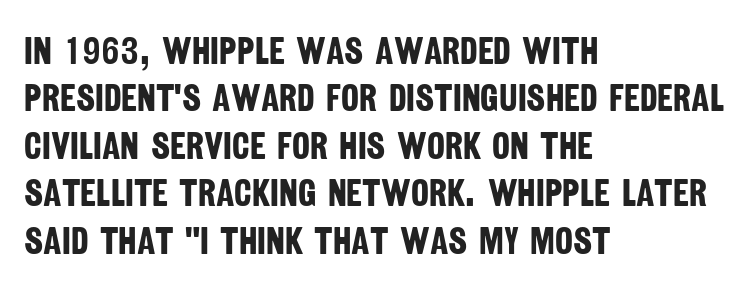
The font family rendered here belongs to the sans-serif group. Where is the straight margin? On the left. Do the characters align in a grid? No, the font is proportional. Nobody drew a line under any word here. Does the leading feel generous? No, just average.
